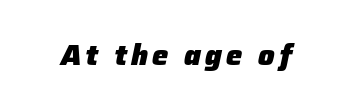
Q: Is the text bold? A: Yes.
Q: Is the text italic (slanted)? A: Yes, it leans right by about 12 degrees.
Q: Is the text underlined? A: No.
Q: Width (condensed, normal, or wide)? A: Normal.
Q: Stroke contrast? A: Low.
Q: x-height? A: Medium.
Q: Monospaced? A: No.
